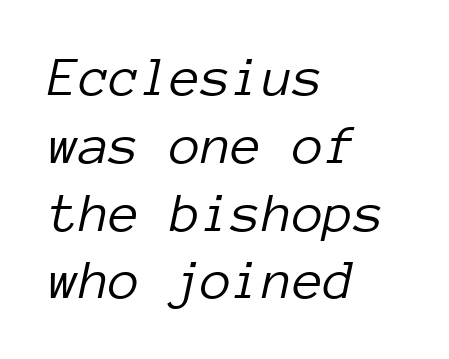
Q: Is the text bold? A: No.
Q: Is the text italic (slanted)? A: Yes, it leans right by about 12 degrees.
Q: Is the text underlined? A: No.
Q: How is the paragraph aligned? A: Left-aligned.
Q: Is the spacing between letters normal or unusually wide? A: Normal.
Q: Width (condensed, normal, or wide)? A: Normal.
Q: Stroke contrast? A: Low.
Q: x-height? A: Medium.
Q: Monospaced? A: Yes.
